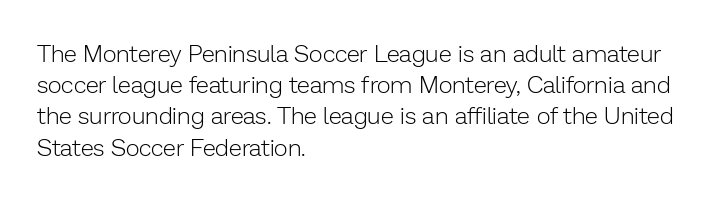
{"italic": "no", "bold": "no", "underline": "no", "align": "left", "line_spacing": "normal", "line_spacing_ratio": 1.3, "letter_spacing": "normal", "letter_spacing_em": 0.0, "glyph_px": 24}
